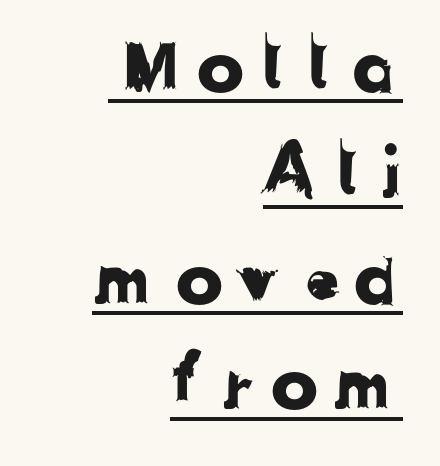
The compositor pushed each line to the right boundary. This sample uses a sans-serif face. These lines have a slow, spaced-out rhythm from letter to letter. You could not count columns in this text — the font is proportionally spaced. This sample carries an underscore along the baseline area. The lines sit at an ordinary, default distance from one another.
